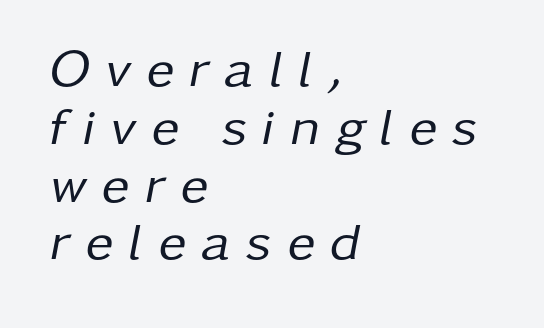
One-word summary of the alignment: left. Each new line begins almost immediately beneath the previous one. You could not count columns in this text — the font is proportionally spaced. Display-style spreading of the glyphs; the letterfit is very open. Italic: yes, the glyphs are oblique. Weight: in the light-to-regular range.
